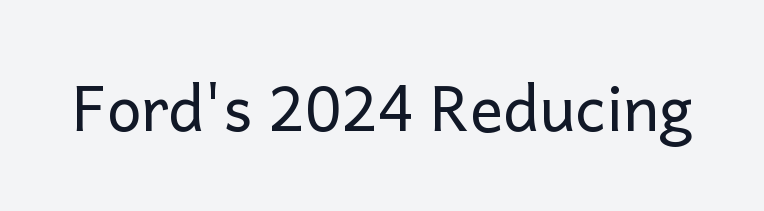
{"serif": "no", "italic": "no", "bold": "no", "weight": "regular", "width": "normal", "stroke_contrast": "low", "x_height": "medium", "monospaced": "no", "underline": "no", "letter_spacing": "normal", "letter_spacing_em": 0.0, "glyph_px": 62}
